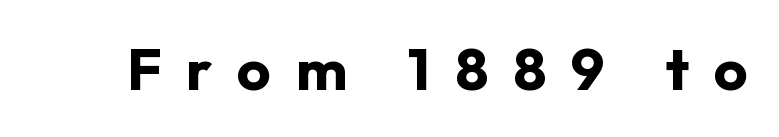
{"serif": "no", "italic": "no", "bold": "yes", "weight": "bold", "width": "normal", "stroke_contrast": "low", "x_height": "medium", "monospaced": "no", "underline": "no", "letter_spacing": "wide", "letter_spacing_em": 0.42, "glyph_px": 59}
